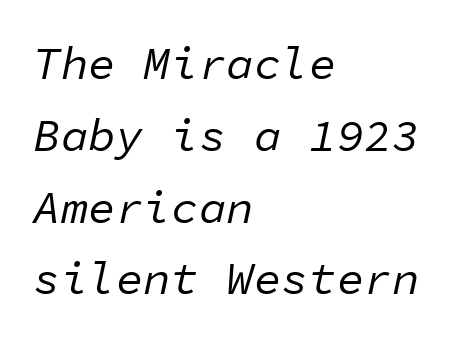
The specimen omits any rule beneath the text block's lines. How are the letters spaced? Ordinarily, with no added tracking. Looks like terminal output: every glyph gets an equal slot. It's the slanting kind of type. Rows of type keep a routine distance in the vertical direction. Typeset ragged right — the left edge is the straight one.
